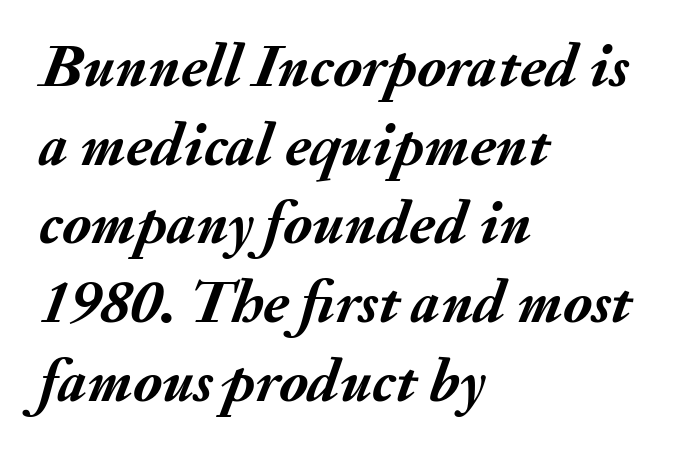
{"italic": "yes", "lean": "right", "slant_degrees": 20, "bold": "yes", "weight": "semibold", "width": "normal", "stroke_contrast": "medium", "x_height": "small", "monospaced": "no", "underline": "no", "align": "left", "line_spacing": "normal", "line_spacing_ratio": 1.29, "letter_spacing": "normal", "letter_spacing_em": 0.0, "glyph_px": 61}
